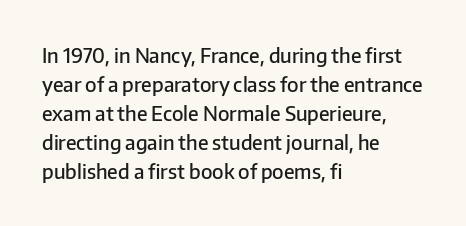
The image shows 20 px text type, upright; set left-aligned, normal line spacing (1.45x), normal letter spacing, not underlined.
